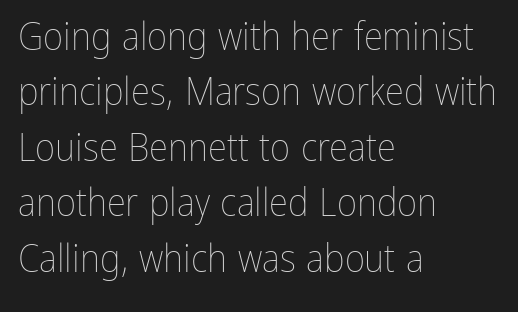
{"italic": "no", "bold": "no", "weight": "thin", "width": "condensed", "stroke_contrast": "low", "x_height": "medium", "monospaced": "no", "underline": "no", "align": "left", "line_spacing": "normal", "line_spacing_ratio": 1.42, "letter_spacing": "normal", "letter_spacing_em": 0.0, "glyph_px": 39}
